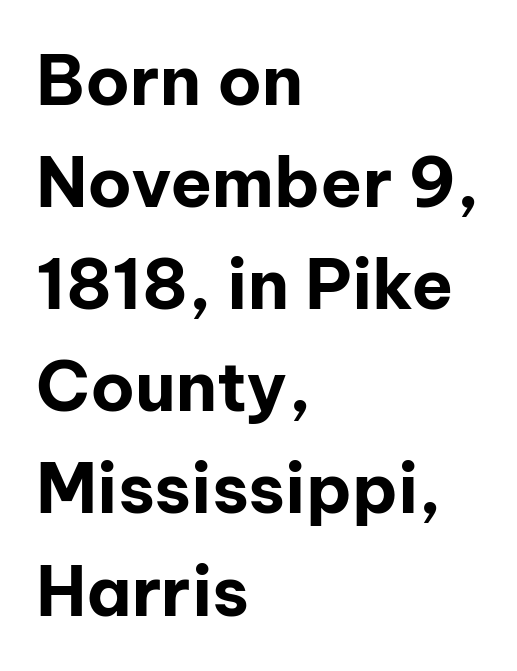
The image shows 69 px bold sans-serif type, upright; set left-aligned, normal line spacing (1.48x), normal letter spacing, not underlined; low stroke contrast and a medium x-height.
